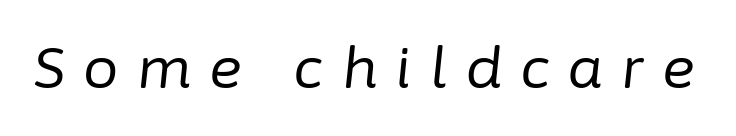
{"italic": "yes", "lean": "right", "slant_degrees": 6, "bold": "no", "weight": "regular", "width": "normal", "stroke_contrast": "low", "x_height": "medium", "monospaced": "no", "underline": "no", "letter_spacing": "wide", "letter_spacing_em": 0.33, "glyph_px": 56}
